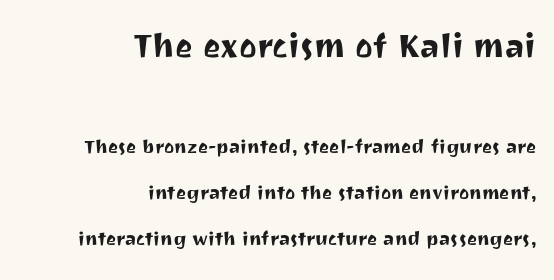
{"serif": "no", "italic": "no", "width": "normal", "stroke_contrast": "medium", "x_height": "medium", "monospaced": "no", "underline": "no", "align": "right", "line_spacing": "loose", "line_spacing_ratio": 1.9, "letter_spacing": "normal", "letter_spacing_em": 0.0, "larger_block": "first", "size_ratio": 1.75, "glyph_px": 42}
